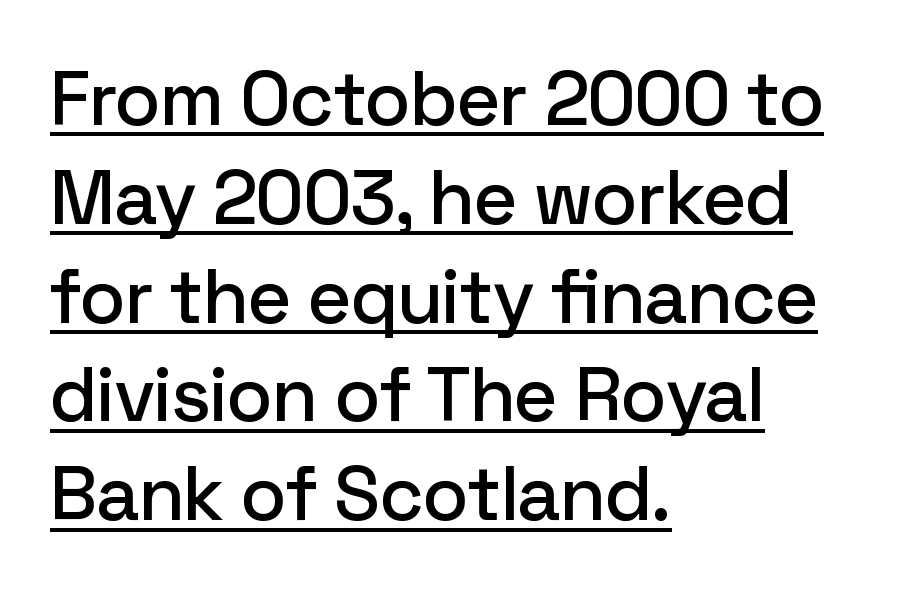
Q: Is the text italic (slanted)? A: No, it is upright.
Q: Is the typeface a serif or a sans-serif typeface? A: Sans-serif.
Q: Is the text underlined? A: Yes.
Q: How is the paragraph aligned? A: Left-aligned.
Q: Is the spacing between letters normal or unusually wide? A: Normal.
Q: Is the spacing between lines tight, normal or loose? A: Normal.
Q: Width (condensed, normal, or wide)? A: Normal.
Q: Stroke contrast? A: Low.
Q: x-height? A: Medium.
Q: Monospaced? A: No.
